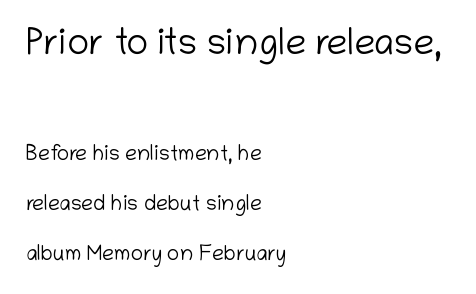
{"serif": "no", "italic": "no", "bold": "no", "weight": "light", "width": "normal", "stroke_contrast": "low", "x_height": "medium", "monospaced": "no", "underline": "no", "align": "left", "line_spacing": "loose", "line_spacing_ratio": 2.38, "letter_spacing": "normal", "letter_spacing_em": 0.0, "larger_block": "first", "size_ratio": 1.76, "glyph_px": 37}
